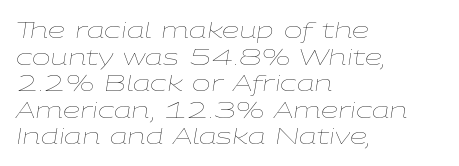
The image shows 22 px text type, italic (leaning right); set left-aligned, line spacing 1.21x, normal letter spacing, not underlined.
